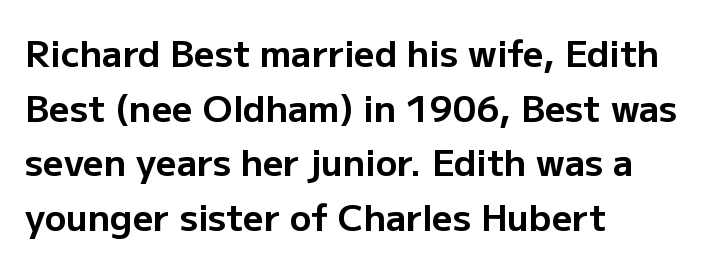
The image shows 36 px bold sans-serif type, upright; set left-aligned, normal line spacing (1.52x), normal letter spacing, not underlined; low stroke contrast and a medium x-height.
